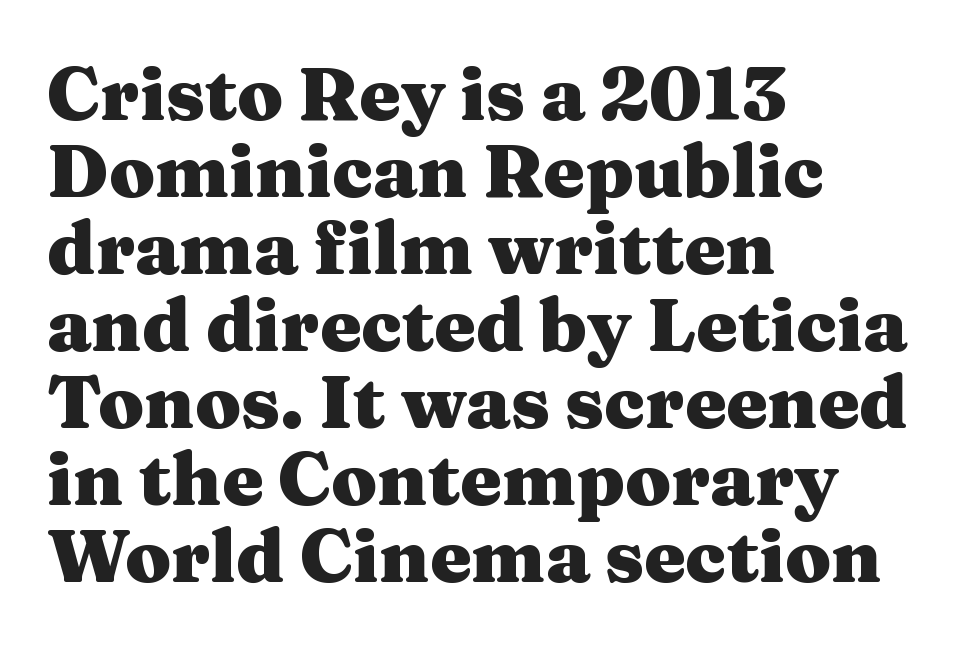
The paragraph has a hard left edge and a soft right edge. Does the leading feel generous? Not at all — it's pinched. Is there any slant? The stems are plumb. Is the letter spacing exaggerated? No — it looks like the ordinary default. Look at the stroke-to-counter ratio: heavy, a bold.
